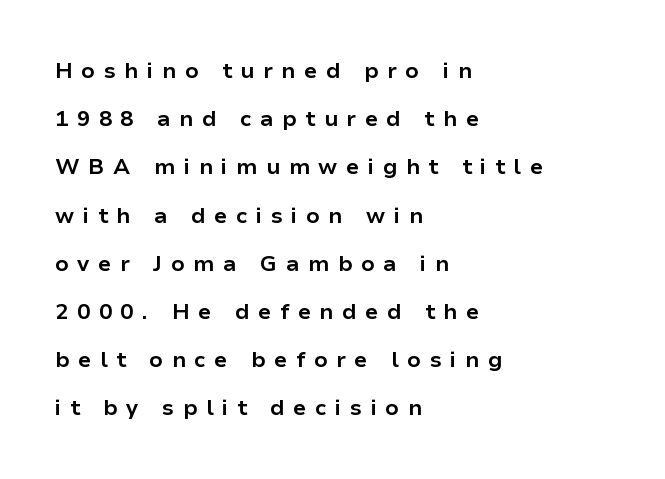
The foot of each line stays bare and open. The lettering holds an erect, upright posture throughout. A classic flush-left, rag-right setting is used for this passage. Substantial extra tracking has been applied to these lines. The characters look thick and weighty, a clear bold.
